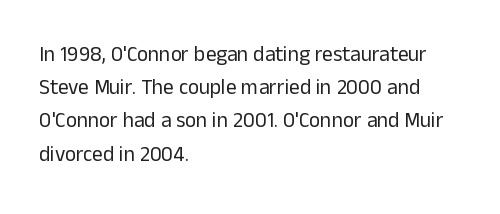
The image shows 21 px text type, upright; set left-aligned, normal line spacing (1.58x), normal letter spacing, not underlined.
